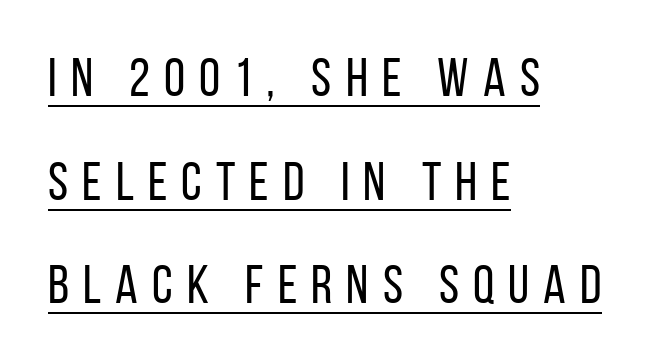
The image shows 54 px regular-weight, condensed sans-serif type, upright; set left-aligned, loose line spacing (1.92x), unusually wide letter spacing (+0.26 em), underlined; low stroke contrast and a large x-height.
